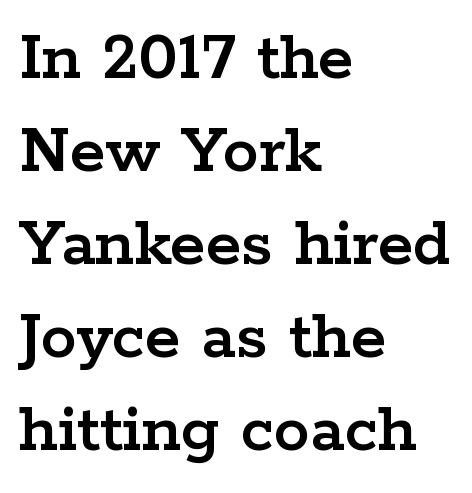
The image shows 72 px wide serif type, upright; set left-aligned, normal line spacing (1.29x), normal letter spacing, not underlined; low stroke contrast and a medium x-height.
